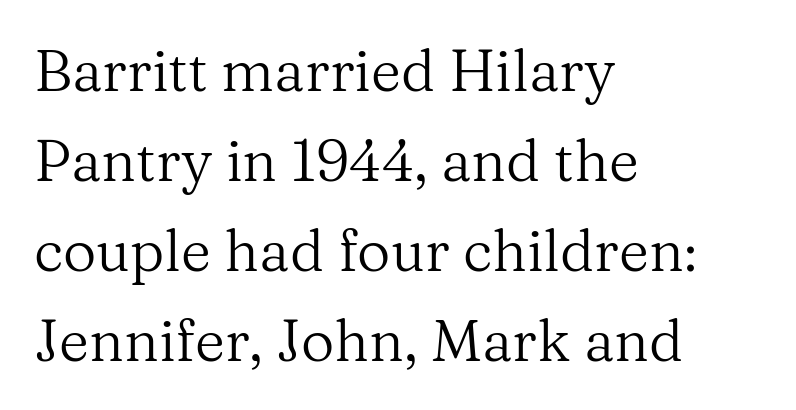
{"serif": "yes", "italic": "no", "bold": "no", "weight": "regular", "width": "normal", "stroke_contrast": "medium", "x_height": "medium", "monospaced": "no", "underline": "no", "align": "left", "line_spacing": "normal", "line_spacing_ratio": 1.55, "letter_spacing": "normal", "letter_spacing_em": 0.0, "glyph_px": 58}
